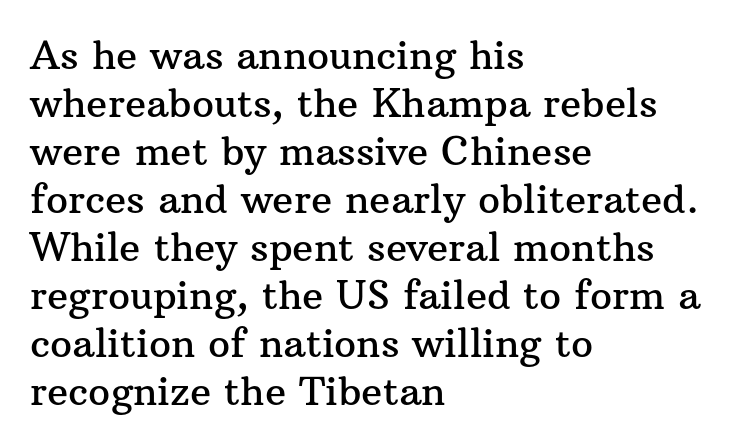
Ascenders rise straight up at ninety degrees. The rendering uses natural spacing where letterforms have individual widths. Notice how the passage keeps a crisp vertical edge on the left only. Unmarked baselines from the first word to the last. The font family rendered here belongs to the serif group. Tracking here is standard; glyphs follow each other at the usual distance.
